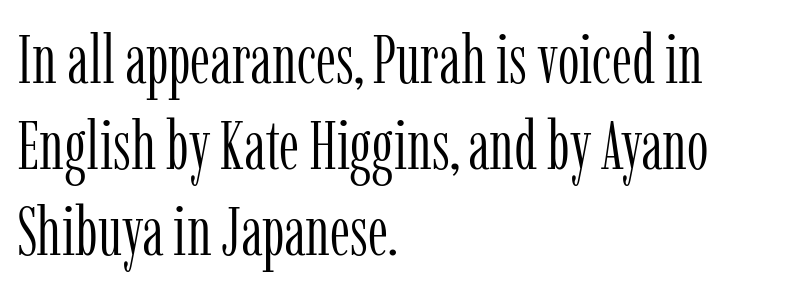
{"serif": "yes", "italic": "no", "bold": "no", "weight": "light", "width": "condensed", "stroke_contrast": "low", "x_height": "medium", "monospaced": "no", "underline": "no", "align": "left", "line_spacing": "normal", "line_spacing_ratio": 1.25, "letter_spacing": "normal", "letter_spacing_em": 0.0, "glyph_px": 69}
